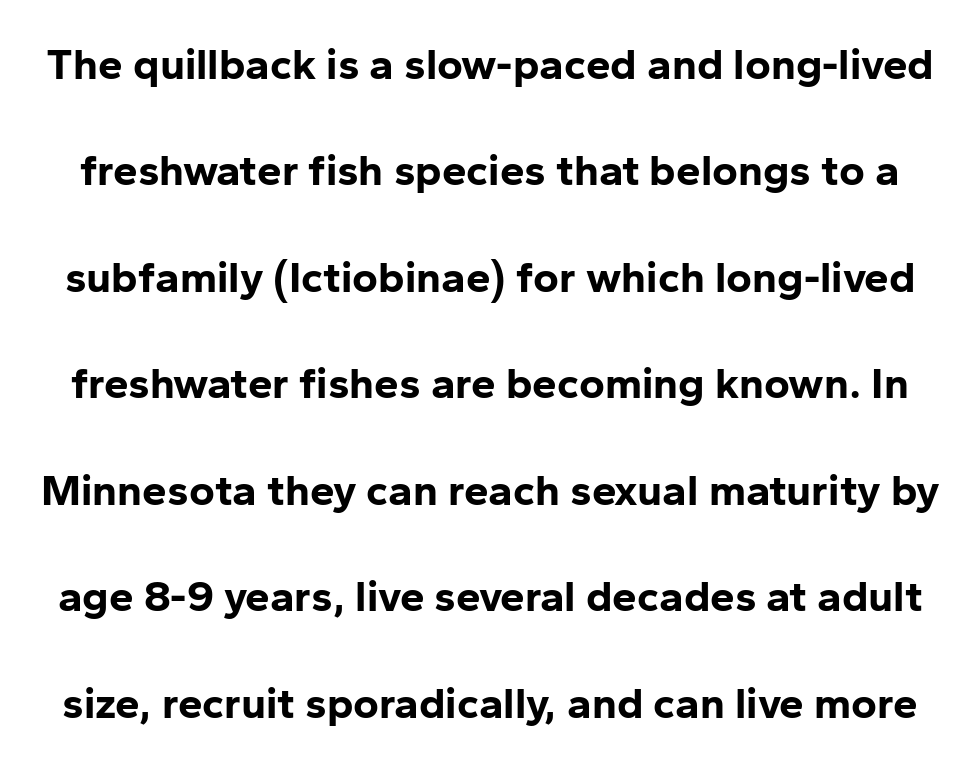
The image shows 44 px bold sans-serif type, upright; set loose line spacing (2.42x), normal letter spacing, not underlined; low stroke contrast and a medium x-height.
